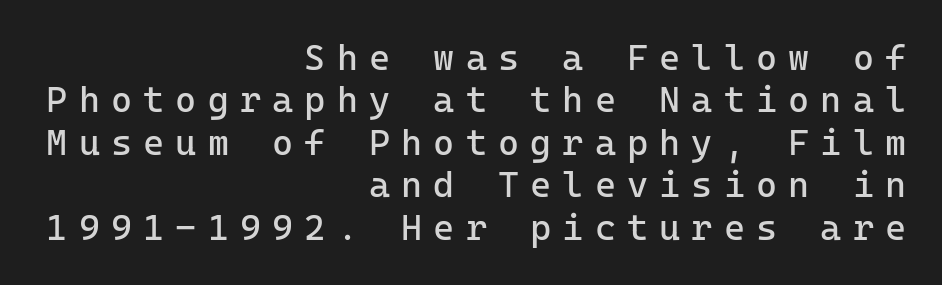
Q: Is the text bold? A: No.
Q: Is the text italic (slanted)? A: No, it is upright.
Q: Is the typeface a serif or a sans-serif typeface? A: Sans-serif.
Q: Is the text underlined? A: No.
Q: How is the paragraph aligned? A: Right-aligned.
Q: Is the spacing between letters normal or unusually wide? A: Unusually wide.
Q: Width (condensed, normal, or wide)? A: Normal.
Q: Stroke contrast? A: Low.
Q: x-height? A: Medium.
Q: Monospaced? A: Yes.
